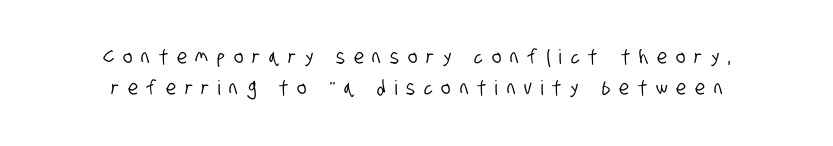
A typesetter would call this heavily tracked-out type. Bare-footed words on every line. Normally led — the rows are evenly, conventionally spaced. The text block is weighted toward neither margin, spreading evenly from the middle.
